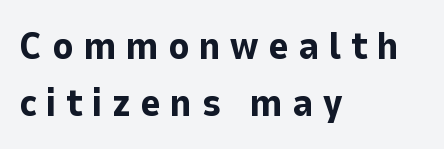
{"serif": "no", "italic": "no", "bold": "yes", "weight": "bold", "width": "normal", "stroke_contrast": "low", "x_height": "medium", "monospaced": "no", "underline": "no", "align": "left", "line_spacing": "normal", "line_spacing_ratio": 1.45, "letter_spacing": "wide", "letter_spacing_em": 0.24, "glyph_px": 39}
